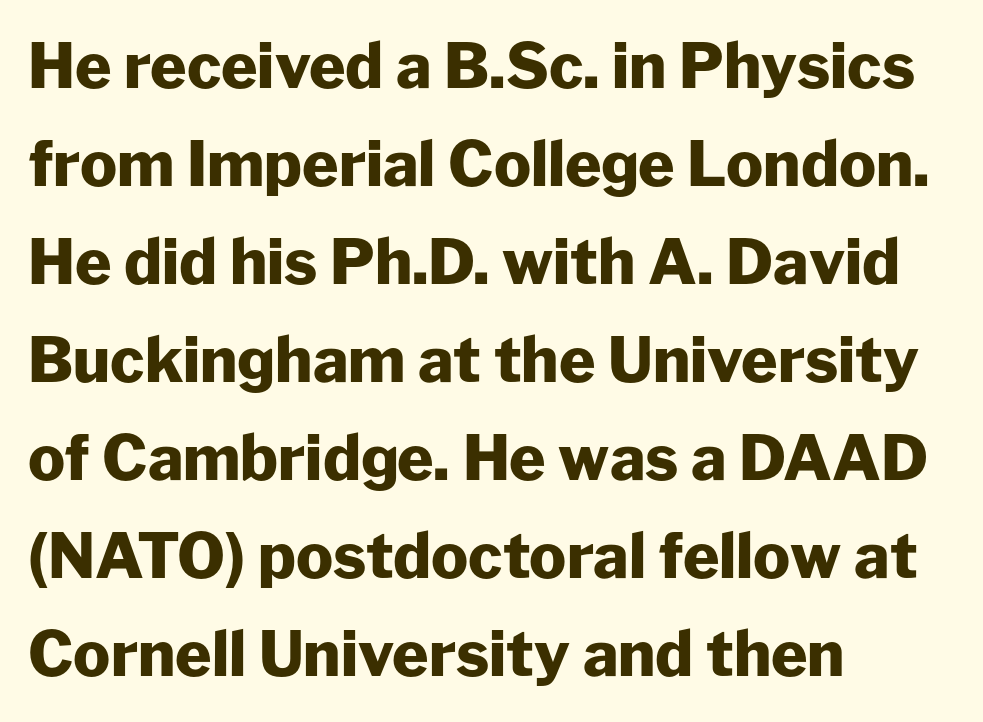
Q: Is the text bold? A: Yes.
Q: Is the text italic (slanted)? A: No, it is upright.
Q: Is the typeface a serif or a sans-serif typeface? A: Sans-serif.
Q: Is the text underlined? A: No.
Q: How is the paragraph aligned? A: Left-aligned.
Q: Is the spacing between letters normal or unusually wide? A: Normal.
Q: Is the spacing between lines tight, normal or loose? A: Normal.
Q: Width (condensed, normal, or wide)? A: Normal.
Q: Stroke contrast? A: Low.
Q: x-height? A: Medium.
Q: Monospaced? A: No.
